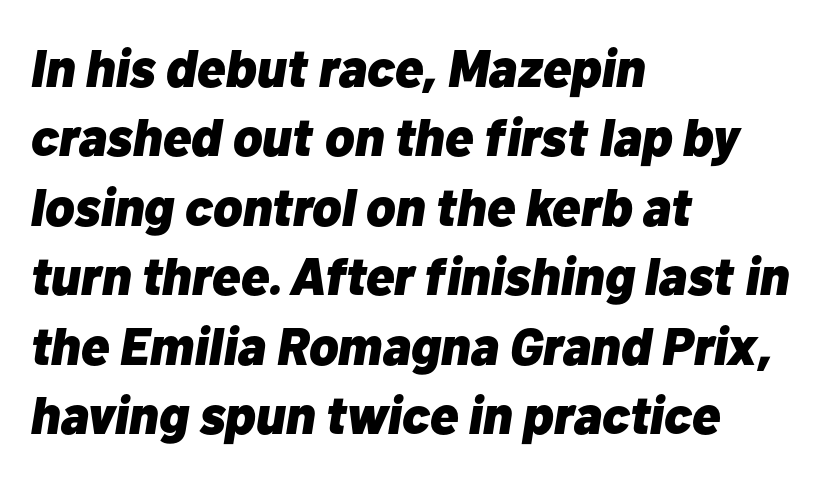
The passage shown is not underscored anywhere. The typesetter chose a ragged-right arrangement here. The line-height multiplier appears to be the usual default. Its strokes are broad and dark, the hallmark of bold type. A typesetter would call this proportional, since set widths differ per character. Nobody touched the tracking dial on this one.
